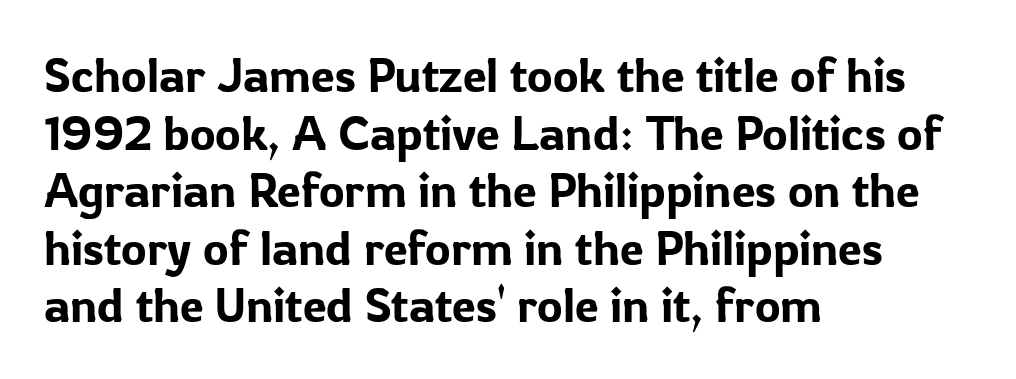
The image shows 48 px sans-serif type, upright; set left-aligned, line spacing 1.2x, normal letter spacing, not underlined; low stroke contrast and a medium x-height.
